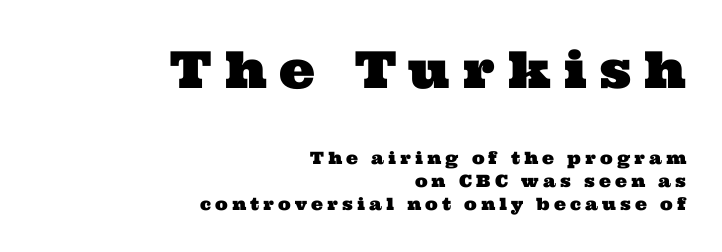
The image shows 51 px wide serif type; set right-aligned, normal line spacing (1.36x), unusually wide letter spacing (+0.24 em), not underlined; the first (top) block is 3.0x larger; medium stroke contrast and a medium x-height.
